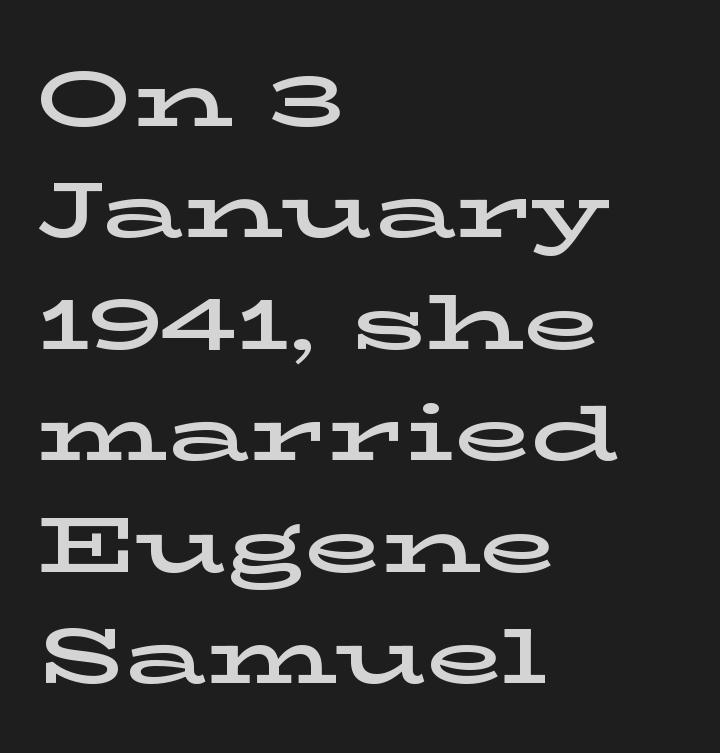
{"serif": "yes", "italic": "no", "width": "wide", "stroke_contrast": "low", "x_height": "medium", "monospaced": "no", "underline": "no", "align": "left", "line_spacing": "normal", "line_spacing_ratio": 1.41, "letter_spacing": "normal", "letter_spacing_em": 0.0, "glyph_px": 79}
